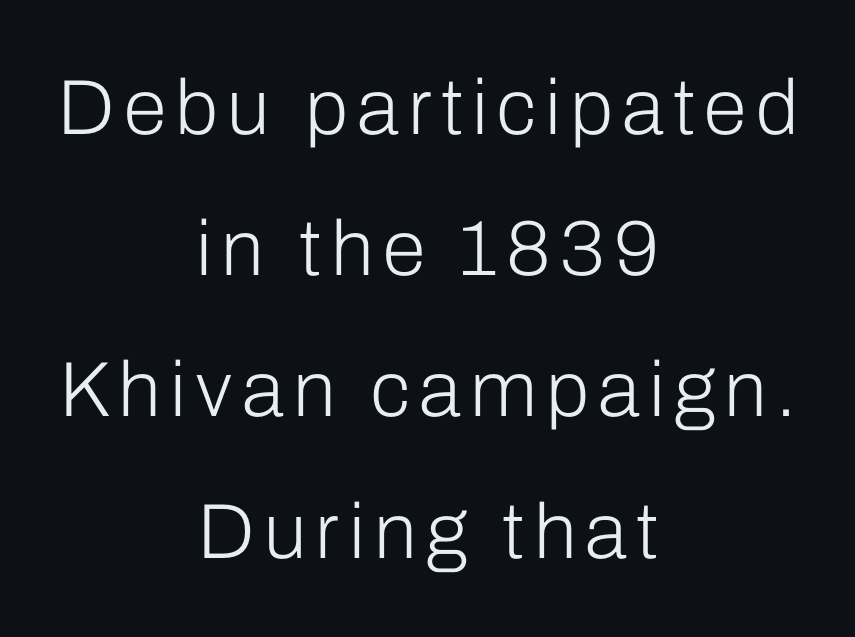
{"serif": "no", "italic": "no", "bold": "no", "weight": "light", "width": "normal", "stroke_contrast": "low", "x_height": "medium", "monospaced": "no", "underline": "no", "align": "center", "line_spacing_ratio": 1.81, "glyph_px": 78}
